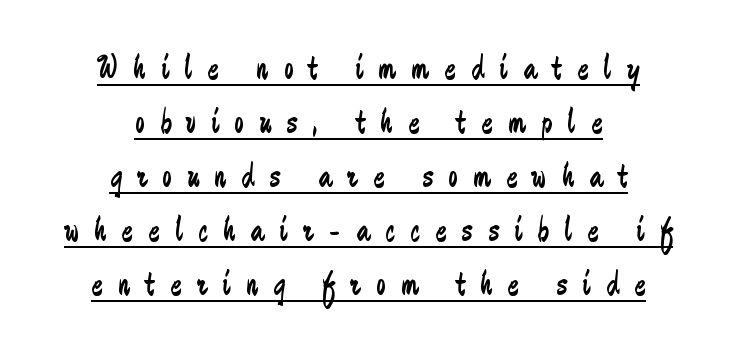
Q: Is the text bold? A: No.
Q: Is the text italic (slanted)? A: Yes.
Q: Is the typeface a serif or a sans-serif typeface? A: Sans-serif.
Q: Is the text underlined? A: Yes.
Q: How is the paragraph aligned? A: Centered.
Q: Is the spacing between letters normal or unusually wide? A: Unusually wide.
Q: Is the spacing between lines tight, normal or loose? A: Normal.
Q: Width (condensed, normal, or wide)? A: Condensed.
Q: Stroke contrast? A: Low.
Q: x-height? A: Small.
Q: Monospaced? A: No.
